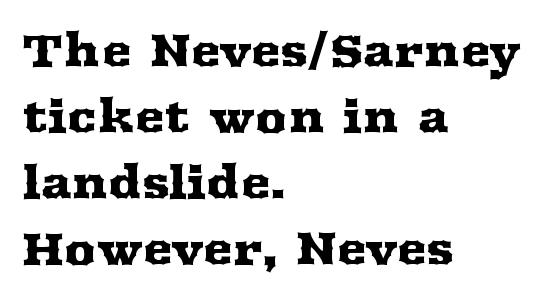
The image shows 45 px wide serif type, upright; set left-aligned, normal line spacing (1.47x), normal letter spacing, not underlined; medium stroke contrast and a medium x-height.
